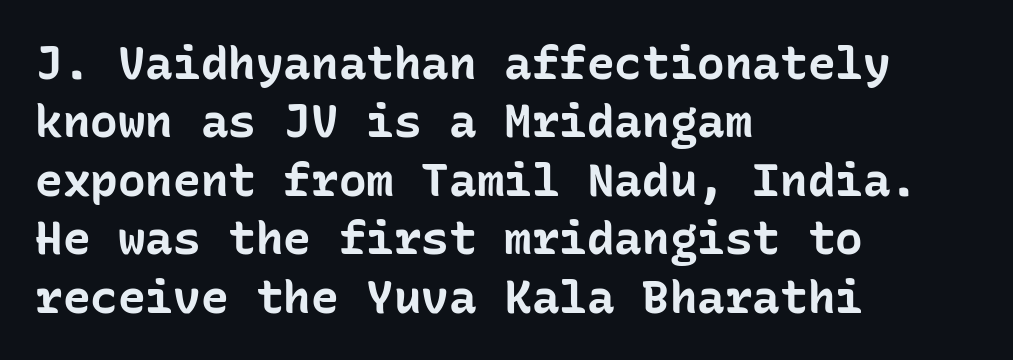
The passage shown is not underscored anywhere. Does the weight exceed regular? Yes, all the way to bold. Standard letterfit; no display-style spreading of the glyphs. The typography opts for an upright posture over an oblique one. This sample keeps an unexceptional amount of space between lines. Teacher's note: observe the even left margin — that is flush-left alignment.
